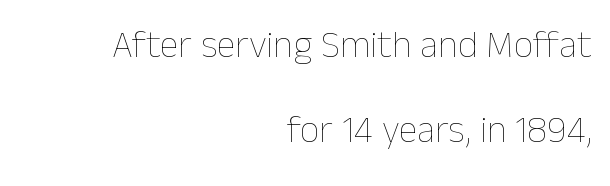
If you drew a line through each stem, it would be perfectly vertical. The letters advance in unequal steps, a hallmark of proportional type. Stroke thickness stays within the range of a standard reading face or lighter. Students, observe: this is what heavily led, spacious text looks like.
